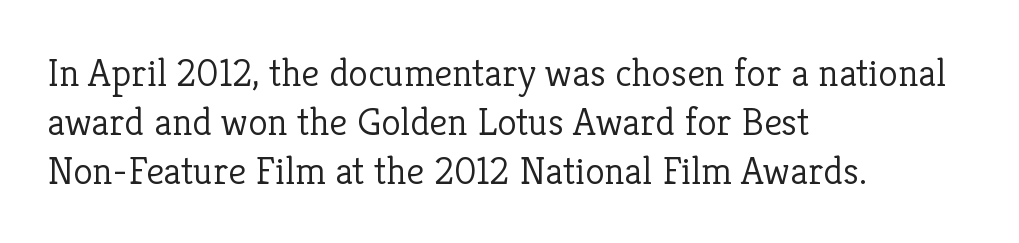
{"serif": "yes", "italic": "no", "bold": "no", "weight": "light", "width": "normal", "stroke_contrast": "low", "x_height": "medium", "monospaced": "no", "underline": "no", "align": "left", "line_spacing_ratio": 1.22, "letter_spacing": "normal", "letter_spacing_em": 0.0, "glyph_px": 40}
